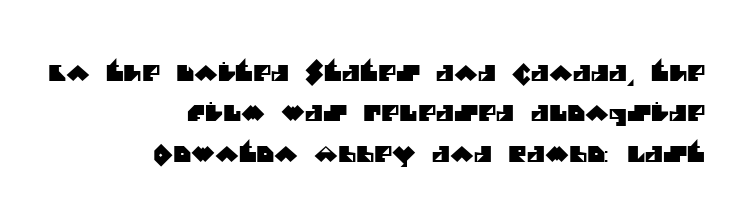
{"underline": "no", "align": "right", "line_spacing_ratio": 1.83, "letter_spacing": "normal", "letter_spacing_em": 0.0, "glyph_px": 22}
